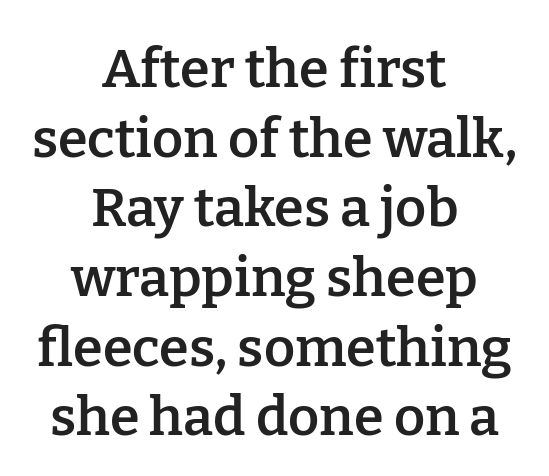
The image shows 54 px semibold serif type, upright; set centered, normal line spacing (1.29x), normal letter spacing, not underlined; low stroke contrast and a medium x-height.
